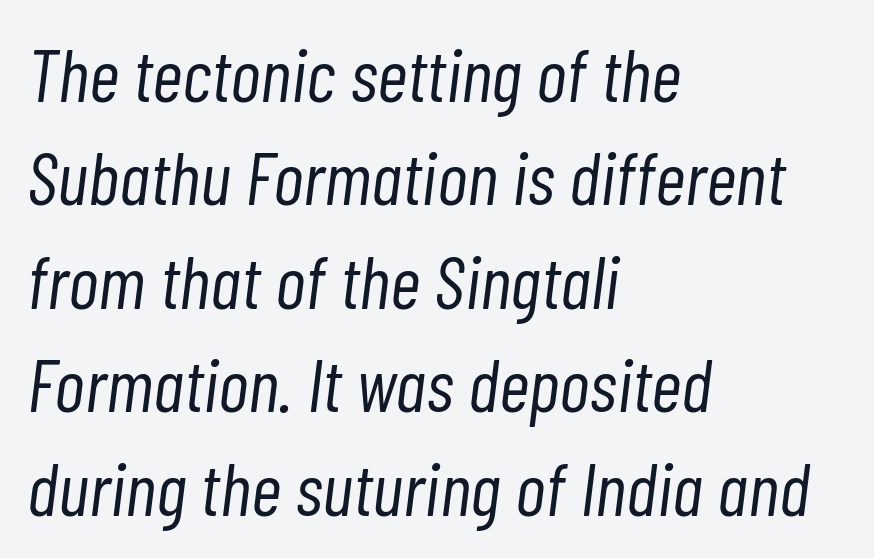
Q: Is the text bold? A: No.
Q: Is the text italic (slanted)? A: Yes, it leans right by about 7 degrees.
Q: Is the text underlined? A: No.
Q: How is the paragraph aligned? A: Left-aligned.
Q: Is the spacing between letters normal or unusually wide? A: Normal.
Q: Is the spacing between lines tight, normal or loose? A: Normal.
Q: Width (condensed, normal, or wide)? A: Condensed.
Q: Stroke contrast? A: Low.
Q: x-height? A: Medium.
Q: Monospaced? A: No.
